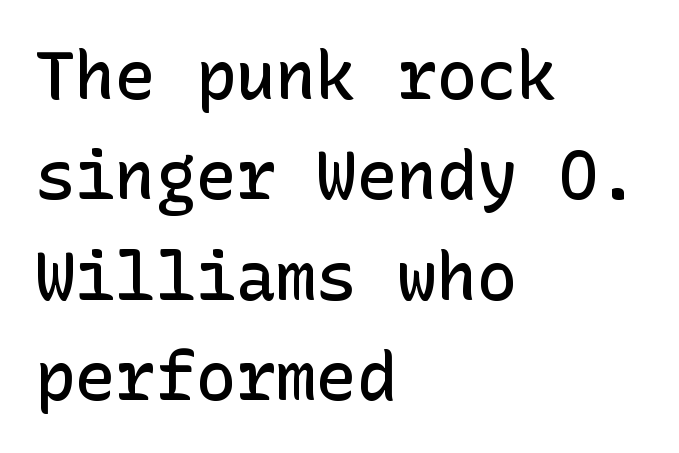
Q: Is the text bold? A: Semi-bold.
Q: Is the text italic (slanted)? A: No, it is upright.
Q: Is the typeface a serif or a sans-serif typeface? A: Sans-serif.
Q: Is the text underlined? A: No.
Q: How is the paragraph aligned? A: Left-aligned.
Q: Is the spacing between letters normal or unusually wide? A: Normal.
Q: Is the spacing between lines tight, normal or loose? A: Normal.
Q: Width (condensed, normal, or wide)? A: Normal.
Q: Stroke contrast? A: Low.
Q: x-height? A: Medium.
